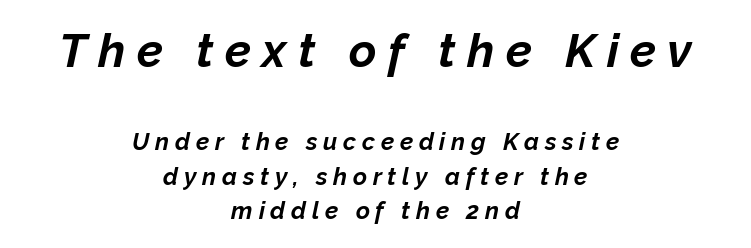
{"italic": "yes", "lean": "right", "slant_degrees": 12, "bold": "yes", "weight": "bold", "width": "normal", "stroke_contrast": "low", "x_height": "medium", "monospaced": "no", "underline": "no", "align": "center", "line_spacing": "normal", "line_spacing_ratio": 1.44, "letter_spacing": "wide", "letter_spacing_em": 0.24, "larger_block": "first", "size_ratio": 1.96, "glyph_px": 47}
